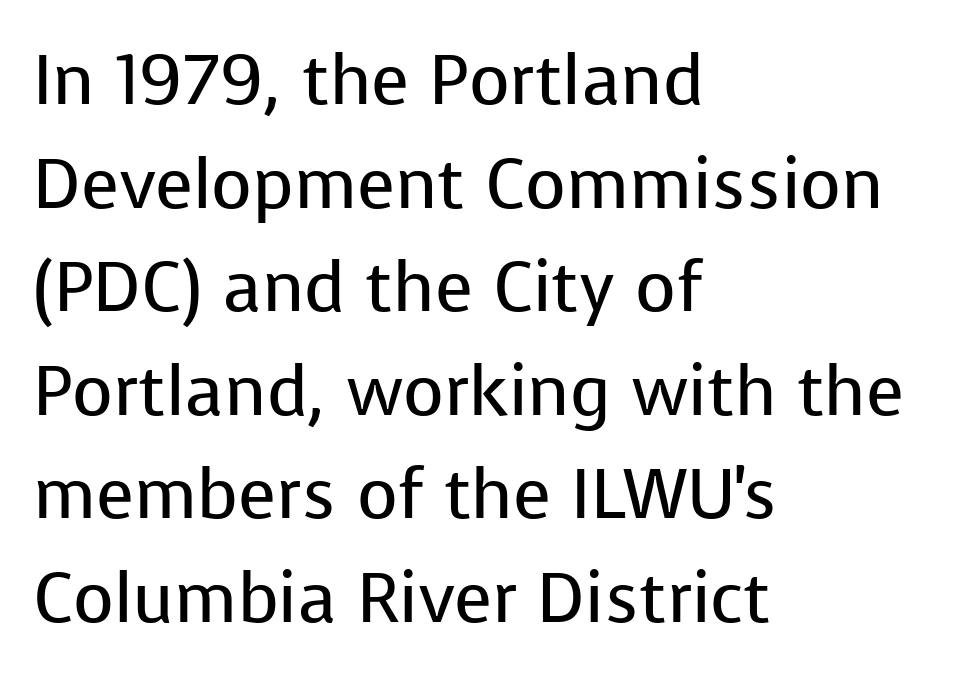
{"serif": "no", "italic": "no", "bold": "no", "weight": "regular", "width": "normal", "stroke_contrast": "low", "x_height": "medium", "monospaced": "no", "underline": "no", "align": "left", "line_spacing": "normal", "line_spacing_ratio": 1.48, "letter_spacing": "normal", "letter_spacing_em": 0.0, "glyph_px": 70}
